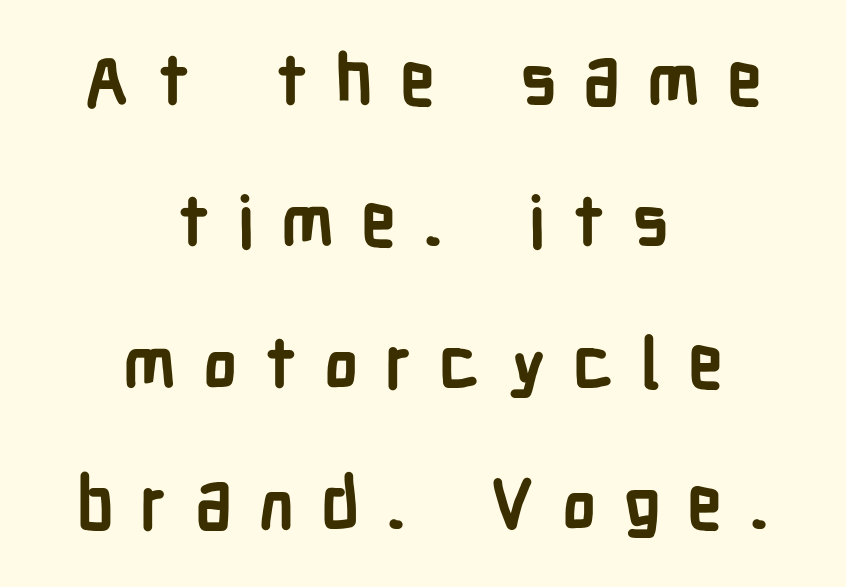
The image shows 70 px semibold, condensed sans-serif type, upright; set centered, loose line spacing (2.02x), unusually wide letter spacing (+0.38 em), not underlined; low stroke contrast and a medium x-height.
